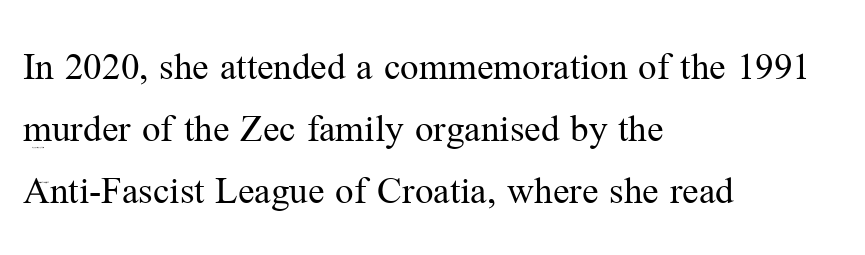
The image shows 41 px regular-weight serif type, upright; set left-aligned, normal line spacing (1.51x), normal letter spacing, not underlined; medium stroke contrast and a medium x-height.
